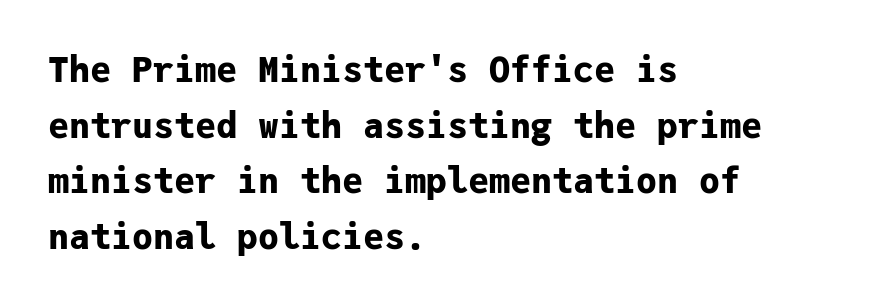
Q: Is the text bold? A: Yes.
Q: Is the text italic (slanted)? A: No, it is upright.
Q: Is the typeface a serif or a sans-serif typeface? A: Sans-serif.
Q: Is the text underlined? A: No.
Q: How is the paragraph aligned? A: Left-aligned.
Q: Is the spacing between letters normal or unusually wide? A: Normal.
Q: Is the spacing between lines tight, normal or loose? A: Normal.
Q: Width (condensed, normal, or wide)? A: Normal.
Q: Stroke contrast? A: Low.
Q: x-height? A: Medium.
Q: Monospaced? A: Yes.
